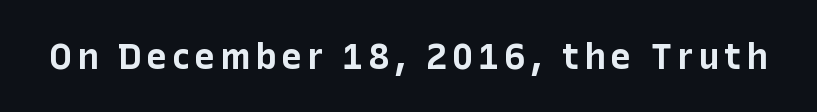
Heavy-handed strokes throughout: this text is bold. Typographically, this falls in the sans-serif category. Is this a fixed-width face? No — the glyphs have proportional, varying widths. Unmarked baselines from the first word to the last.
